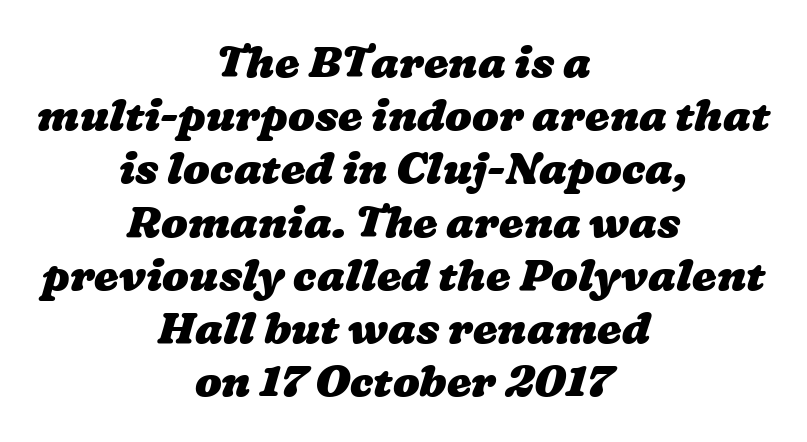
The image shows 44 px heavy, wide type; set centered, line spacing 1.21x, normal letter spacing, not underlined; low stroke contrast and a medium x-height.
